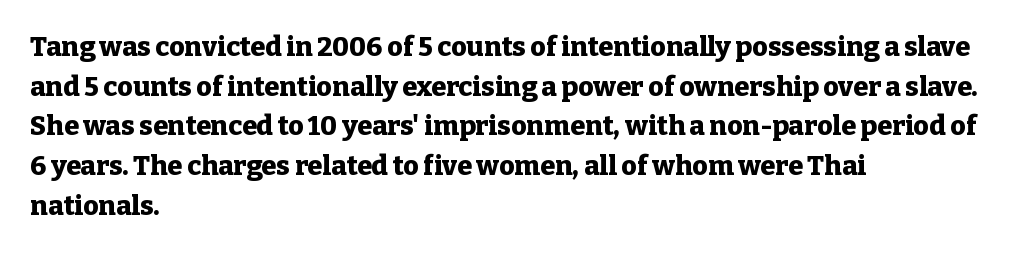
{"italic": "no", "bold": "yes", "underline": "no", "align": "left", "line_spacing": "normal", "line_spacing_ratio": 1.47, "letter_spacing": "normal", "letter_spacing_em": 0.0, "glyph_px": 27}
